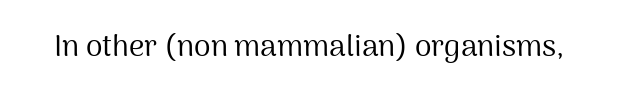
Q: Is the text bold? A: No.
Q: Is the text italic (slanted)? A: No, it is upright.
Q: Is the typeface a serif or a sans-serif typeface? A: Sans-serif.
Q: Is the text underlined? A: No.
Q: Is the spacing between letters normal or unusually wide? A: Normal.
Q: Width (condensed, normal, or wide)? A: Normal.
Q: Stroke contrast? A: Medium.
Q: x-height? A: Medium.
Q: Monospaced? A: No.
